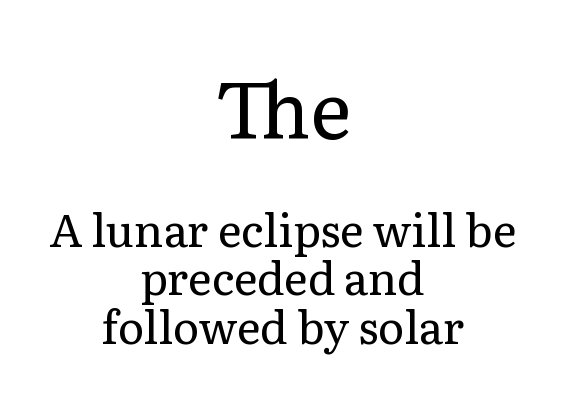
The image shows 78 px regular-weight serif type, upright; set centered, tight line spacing (1.08x), normal letter spacing, not underlined; the first (top) block is 1.73x larger; low stroke contrast and a medium x-height.
